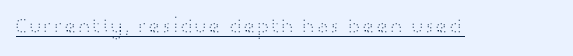
{"italic": "no", "bold": "no", "underline": "yes", "letter_spacing": "normal", "letter_spacing_em": 0.0, "glyph_px": 21}
